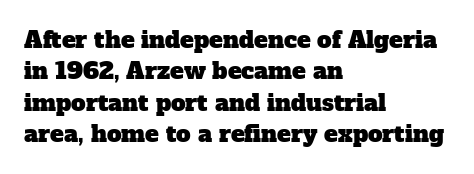
The image shows 23 px text type; set left-aligned, normal line spacing (1.36x), normal letter spacing, not underlined.
